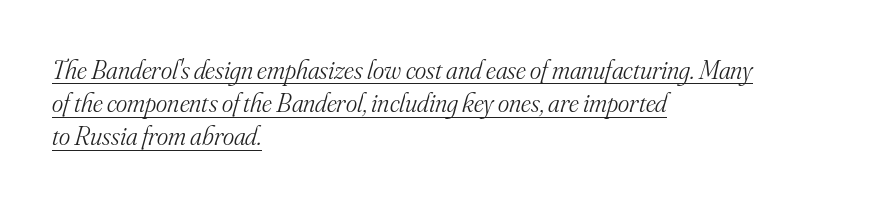
The typesetter has applied underlining to the passage shown. The letters sit at their default tracking, neither squeezed nor spread. No heavy texture on the line: the type isn't bold. The letters are slanted; this is an italic face. The paragraph has a hard left edge and a soft right edge.
